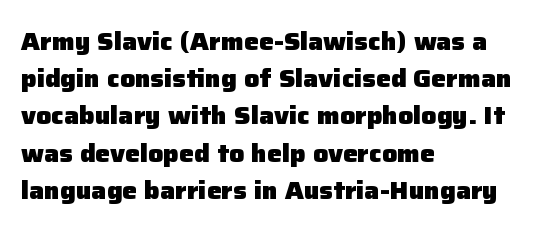
Italic: no, the glyphs are upright roman. Weight: bold. A typesetter would call this zero additional tracking. Does the copy run flush right? No — it runs flush left. In terms of leading, this rendering sits right in the middle. Quick note: underline off.
